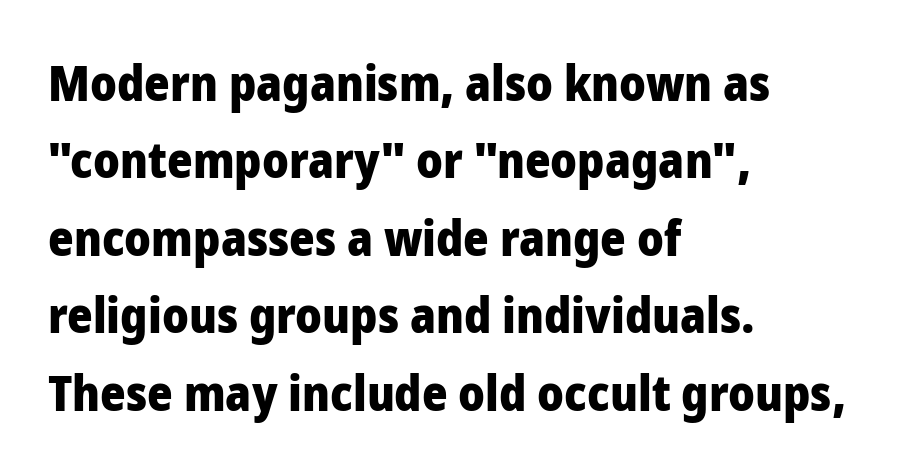
The passage shown is typed in a proportional face where columns would drift. Leftover space on each line is placed entirely after the last word. The passage shown has conventional tracking throughout. Font category for this specimen: sans-serif. A clean baseline with only descenders dipping below it. The designer left line spacing at the default.
